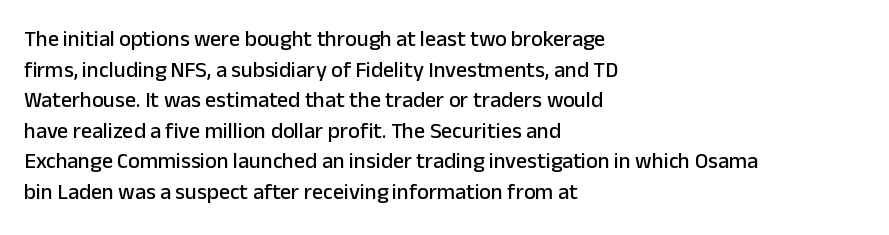
If you drew a line through each stem, it would be perfectly vertical. Honestly, the letter spacing is just normal — you wouldn't notice it. The words here are not underlined. Notice how the passage keeps a crisp vertical edge on the left only. Interline gaps are of average width in this sample.
